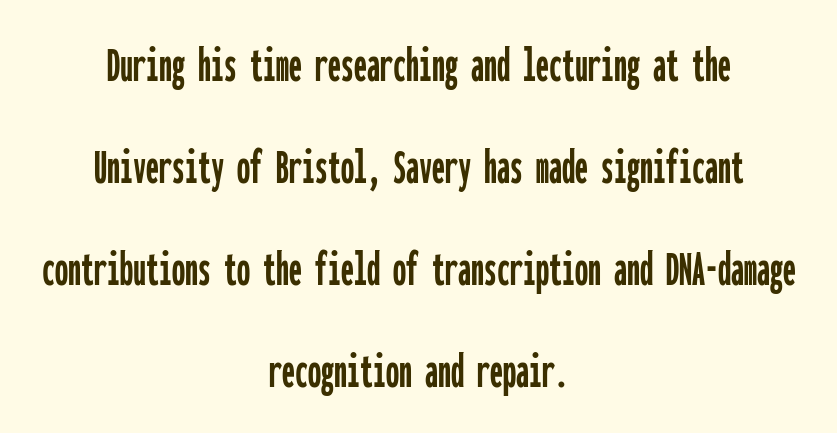
{"serif": "no", "italic": "no", "width": "condensed", "stroke_contrast": "low", "x_height": "medium", "monospaced": "yes", "underline": "no", "align": "center", "line_spacing": "loose", "line_spacing_ratio": 1.96, "letter_spacing": "normal", "letter_spacing_em": 0.0, "glyph_px": 52}
